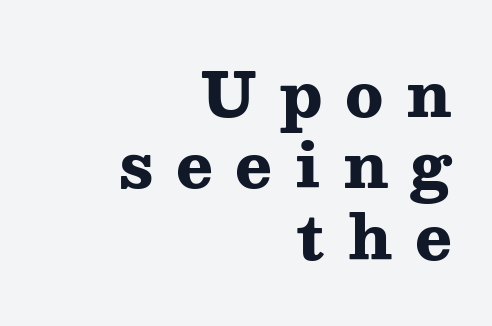
Q: Is the text bold? A: Yes.
Q: Is the text italic (slanted)? A: No, it is upright.
Q: Is the typeface a serif or a sans-serif typeface? A: Serif.
Q: Is the text underlined? A: No.
Q: How is the paragraph aligned? A: Right-aligned.
Q: Is the spacing between letters normal or unusually wide? A: Unusually wide.
Q: Width (condensed, normal, or wide)? A: Wide.
Q: Stroke contrast? A: Medium.
Q: x-height? A: Medium.
Q: Monospaced? A: No.
